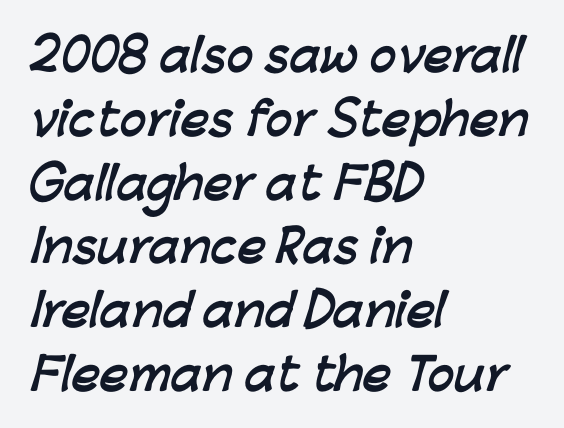
The image shows 44 px semibold sans-serif type; set left-aligned, normal line spacing (1.45x), normal letter spacing, not underlined; low stroke contrast and a medium x-height.
